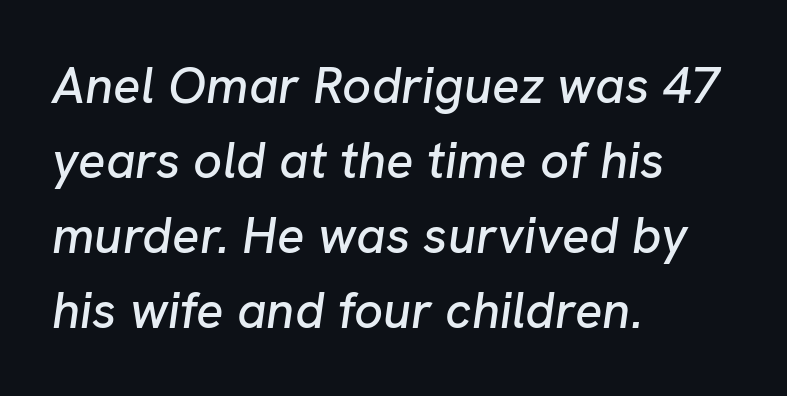
The image shows 51 px text type, italic (leaning right); set left-aligned, normal line spacing (1.47x), normal letter spacing, not underlined; low stroke contrast and a medium x-height.
